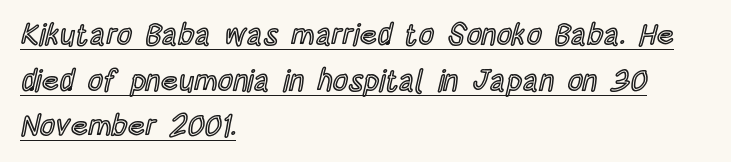
The typesetter chose a ragged-right arrangement here. Regular leading. There is no visible air inserted between adjacent glyphs. Character widths vary here, with narrow letters taking less room than wide ones. The rendering uses the underline text-decoration.
